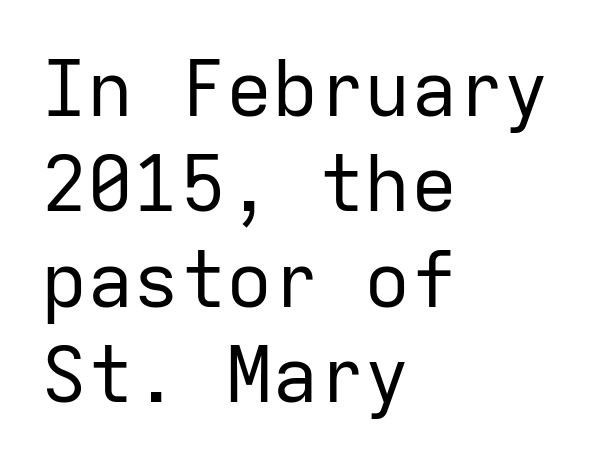
The image shows 77 px regular-weight sans-serif type, upright, monospaced; set left-aligned, line spacing 1.24x, normal letter spacing, not underlined; low stroke contrast and a medium x-height.
